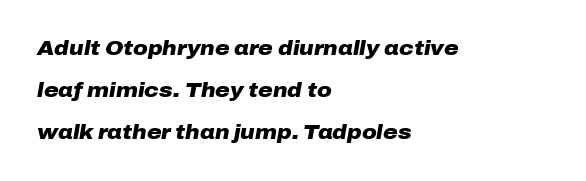
The image shows 20 px bold type, italic (leaning right); set left-aligned, loose line spacing (2.09x), normal letter spacing, not underlined.
